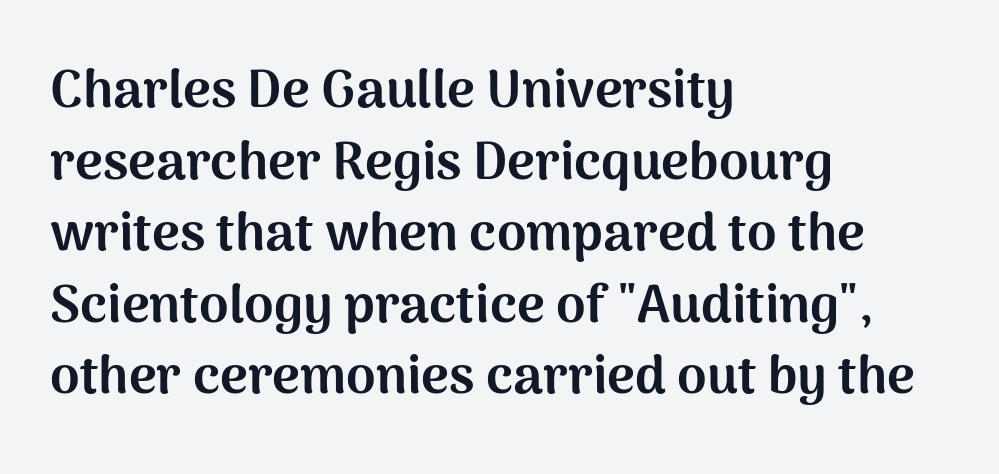
The image shows 53 px bold sans-serif type, upright; set left-aligned, normal line spacing (1.35x), normal letter spacing, not underlined; medium stroke contrast and a medium x-height.
